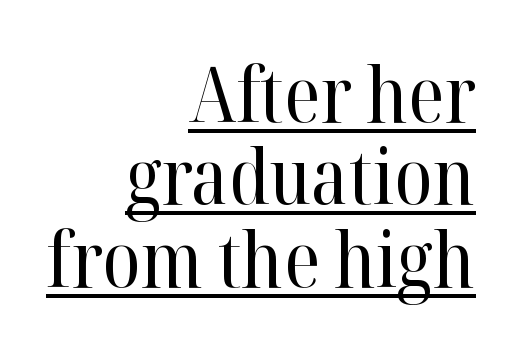
The letters sit at their default tracking, neither squeezed nor spread. No heavy texture on the line: the type isn't bold. The letters stand straight up with perfectly vertical stems. Note: serifs present on the glyphs. Looks like someone drew a line under every word here.
